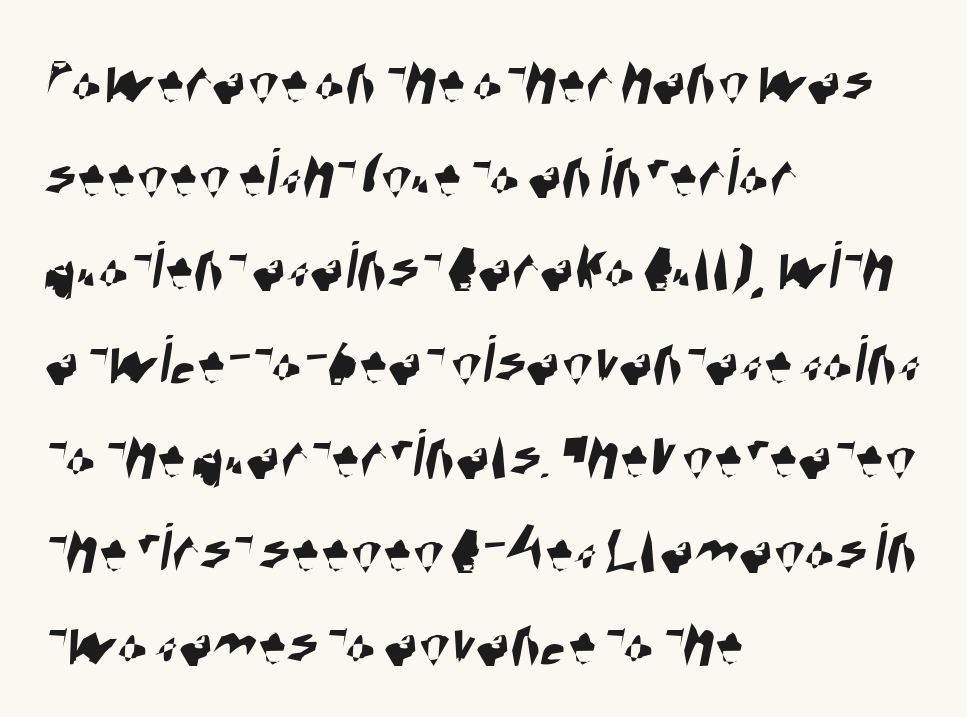
Q: Is the typeface a serif or a sans-serif typeface? A: Sans-serif.
Q: Is the text underlined? A: No.
Q: How is the paragraph aligned? A: Left-aligned.
Q: Is the spacing between letters normal or unusually wide? A: Normal.
Q: Is the spacing between lines tight, normal or loose? A: Normal.
Q: Width (condensed, normal, or wide)? A: Condensed.
Q: Stroke contrast? A: High.
Q: x-height? A: Large.
Q: Monospaced? A: No.
